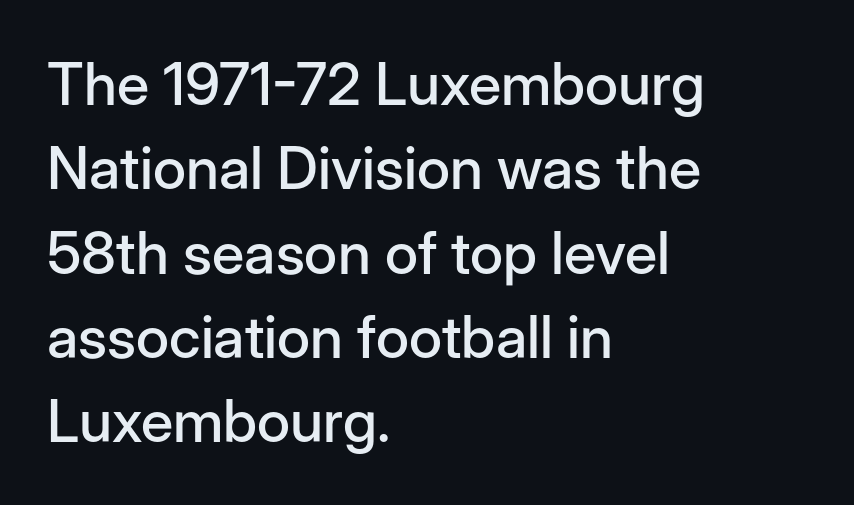
Q: Is the text italic (slanted)? A: No, it is upright.
Q: Is the typeface a serif or a sans-serif typeface? A: Sans-serif.
Q: Is the text underlined? A: No.
Q: How is the paragraph aligned? A: Left-aligned.
Q: Is the spacing between letters normal or unusually wide? A: Normal.
Q: Is the spacing between lines tight, normal or loose? A: Normal.
Q: Width (condensed, normal, or wide)? A: Normal.
Q: Stroke contrast? A: Low.
Q: x-height? A: Medium.
Q: Monospaced? A: No.
